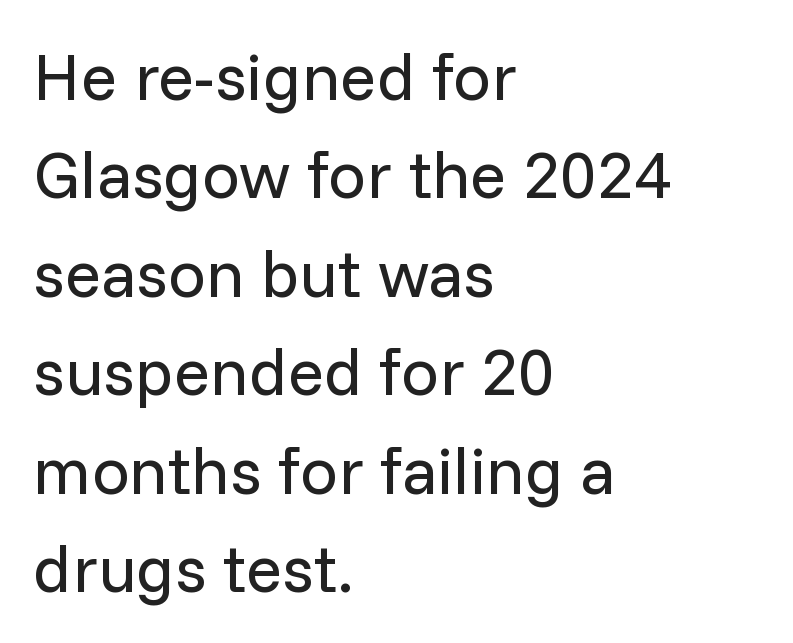
Q: Is the text bold? A: No.
Q: Is the text italic (slanted)? A: No, it is upright.
Q: Is the typeface a serif or a sans-serif typeface? A: Sans-serif.
Q: Is the text underlined? A: No.
Q: How is the paragraph aligned? A: Left-aligned.
Q: Is the spacing between letters normal or unusually wide? A: Normal.
Q: Is the spacing between lines tight, normal or loose? A: Normal.
Q: Width (condensed, normal, or wide)? A: Normal.
Q: Stroke contrast? A: Low.
Q: x-height? A: Medium.
Q: Monospaced? A: No.
